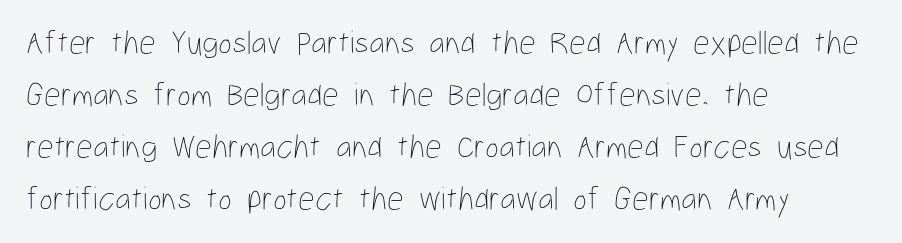
Q: Is the text bold? A: No.
Q: Is the text italic (slanted)? A: No, it is upright.
Q: Is the text underlined? A: No.
Q: How is the paragraph aligned? A: Left-aligned.
Q: Is the spacing between letters normal or unusually wide? A: Normal.
Q: Is the spacing between lines tight, normal or loose? A: Normal.
Q: Width (condensed, normal, or wide)? A: Condensed.
Q: Stroke contrast? A: Low.
Q: x-height? A: Medium.
Q: Monospaced? A: No.
